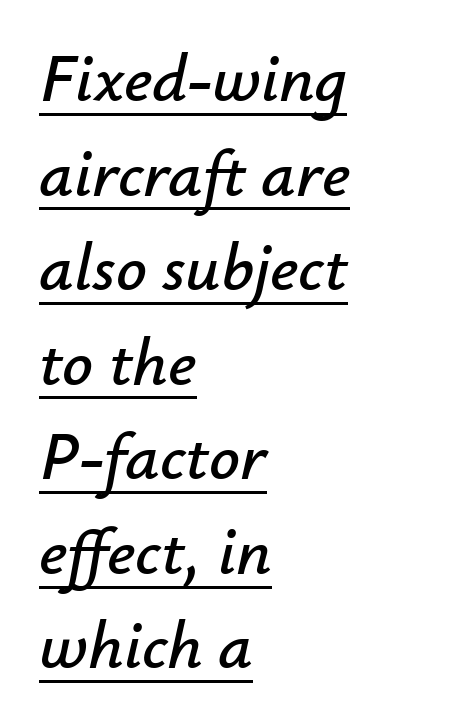
Students, observe the line beneath the letters — that is underlining. Students, observe: this is what conventionally led text looks like. This rendering uses left alignment, leaving the right contour irregular. Nobody touched the tracking dial on this one. The face used here is proportionally spaced, like ordinary book or web type. The face used here has a pronounced slope to its letters.
